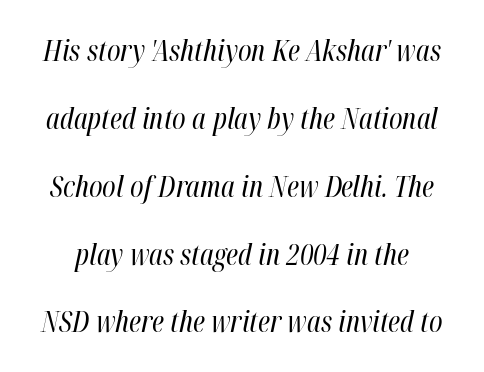
The image shows 29 px regular-weight, condensed type, italic (leaning right); set loose line spacing (2.34x), normal letter spacing, not underlined; high stroke contrast and a medium x-height.
